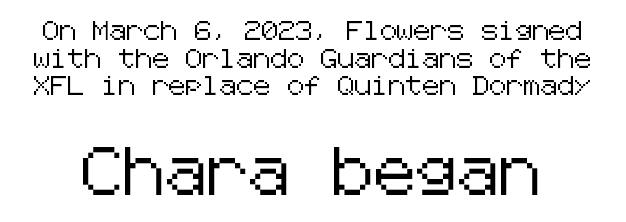
{"serif": "no", "italic": "no", "width": "normal", "stroke_contrast": "low", "x_height": "medium", "underline": "no", "line_spacing": "normal", "line_spacing_ratio": 1.46, "letter_spacing": "normal", "letter_spacing_em": 0.0, "larger_block": "second", "size_ratio": 2.47, "glyph_px": 47}
